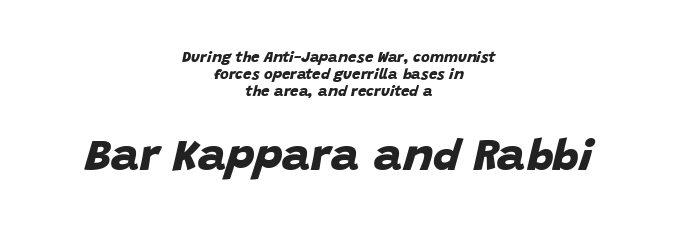
{"serif": "no", "bold": "yes", "weight": "bold", "width": "normal", "stroke_contrast": "low", "x_height": "large", "monospaced": "no", "underline": "no", "align": "center", "line_spacing": "tight", "line_spacing_ratio": 1.12, "letter_spacing": "normal", "letter_spacing_em": 0.0, "larger_block": "second", "size_ratio": 3.0, "glyph_px": 45}
